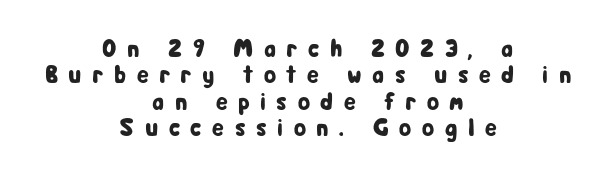
The vertical gap from one line to the next is small. Underline: absent. Look at the tracking — it's clearly loosened, letters drifting apart. Visually the block forms a symmetrical silhouette, jagged on both flanks. Vertical strokes here are truly vertical.
